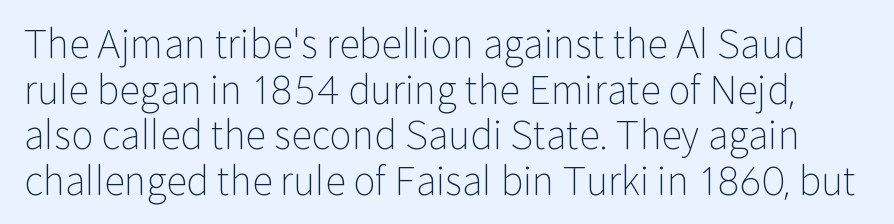
The image shows 38 px light sans-serif type, upright; set line spacing 1.2x, normal letter spacing, not underlined; low stroke contrast and a medium x-height.
